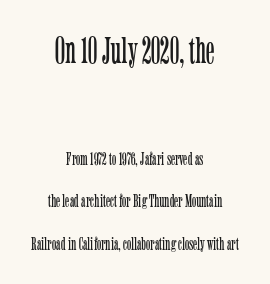
Unlike italic type, these characters show no tilt at all. Does the leading feel generous? Absolutely, it's lavish. Where is the straight margin? There isn't one; the lines are centered. These two chunks differ in scale, with the top chunk taking the larger measure.
